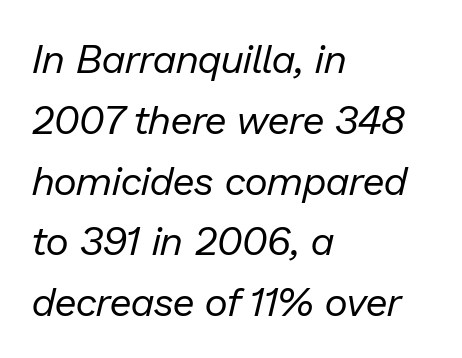
Is the type slanted? Yes — the strokes lean at a clear angle. On a weight scale, this lands at 450 or below. Proportional: the letters do not fall into vertical columns. Interline gaps are of average width in this sample.
